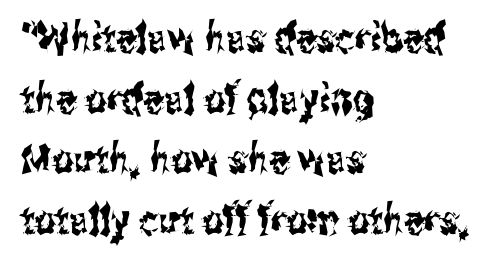
Q: Is the text italic (slanted)? A: No, it is upright.
Q: Is the typeface a serif or a sans-serif typeface? A: Sans-serif.
Q: Is the text underlined? A: No.
Q: How is the paragraph aligned? A: Left-aligned.
Q: Is the spacing between letters normal or unusually wide? A: Normal.
Q: Is the spacing between lines tight, normal or loose? A: Normal.
Q: Width (condensed, normal, or wide)? A: Condensed.
Q: Stroke contrast? A: Medium.
Q: x-height? A: Medium.
Q: Monospaced? A: No.
